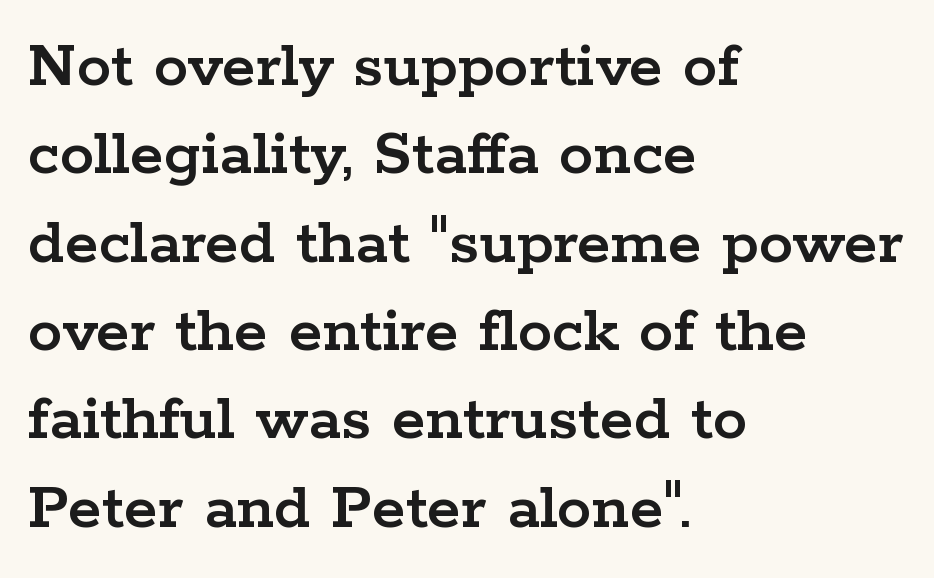
The image shows 69 px wide serif type, upright; set left-aligned, normal line spacing (1.28x), normal letter spacing, not underlined; low stroke contrast and a medium x-height.
